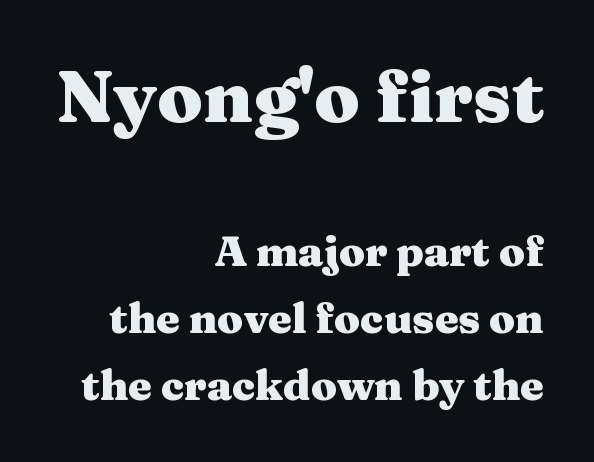
{"serif": "yes", "italic": "no", "bold": "yes", "weight": "heavy", "width": "wide", "stroke_contrast": "medium", "x_height": "medium", "monospaced": "no", "underline": "no", "align": "right", "line_spacing": "normal", "line_spacing_ratio": 1.59, "letter_spacing": "normal", "letter_spacing_em": 0.0, "larger_block": "first", "size_ratio": 1.74, "glyph_px": 73}
